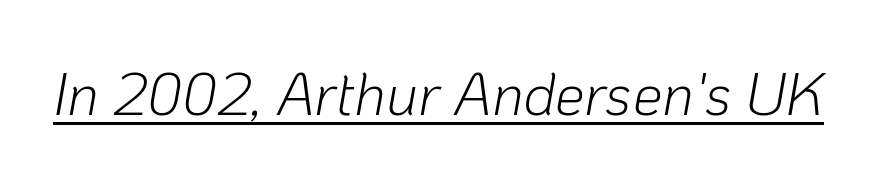
{"italic": "yes", "lean": "right", "slant_degrees": 10, "bold": "no", "weight": "light", "width": "normal", "stroke_contrast": "low", "x_height": "medium", "monospaced": "no", "underline": "yes", "letter_spacing": "normal", "letter_spacing_em": 0.0, "glyph_px": 59}
